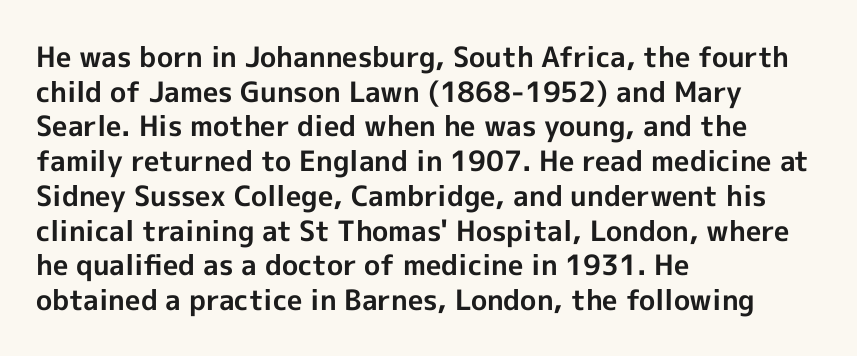
The image shows 28 px bold sans-serif type, upright; set left-aligned, line spacing 1.24x, normal letter spacing, not underlined; a medium x-height.
